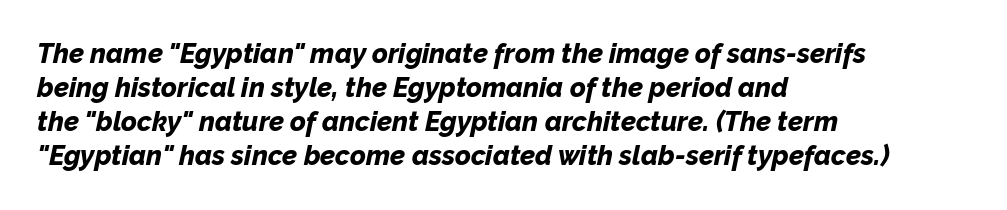
Q: Is the text bold? A: Yes.
Q: Is the text italic (slanted)? A: Yes, it leans right by about 12 degrees.
Q: Is the text underlined? A: No.
Q: How is the paragraph aligned? A: Left-aligned.
Q: Is the spacing between letters normal or unusually wide? A: Normal.
Q: Is the spacing between lines tight, normal or loose? A: Normal.
